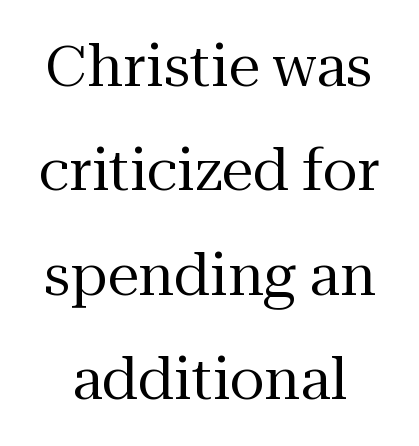
The image shows 57 px regular-weight serif type, upright; set line spacing 1.83x, normal letter spacing, not underlined; medium stroke contrast and a medium x-height.
